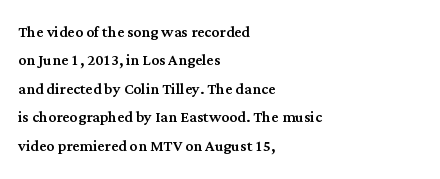
The image shows 20 px text type, upright; set left-aligned, normal line spacing (1.42x), normal letter spacing, not underlined.
